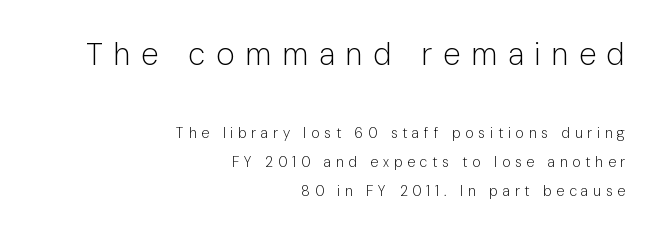
A typesetter would call this leading open, well beyond the default. Stems here are at most as thick as an everyday book face. The letters advance in unequal steps, a hallmark of proportional type. Examine the stroke ends and you'll find no serifs. If you squint, the top block still reads clearly — it's the larger of the two. The space directly below the letters is spotless.
